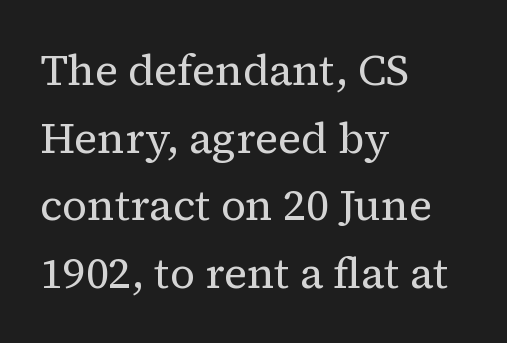
{"serif": "yes", "italic": "no", "bold": "no", "weight": "regular", "width": "normal", "stroke_contrast": "medium", "x_height": "medium", "monospaced": "no", "underline": "no", "align": "left", "line_spacing": "normal", "line_spacing_ratio": 1.57, "letter_spacing": "normal", "letter_spacing_em": 0.0, "glyph_px": 43}
